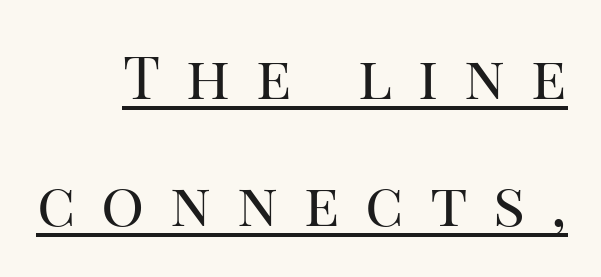
{"serif": "yes", "italic": "no", "bold": "no", "weight": "regular", "width": "normal", "stroke_contrast": "high", "x_height": "large", "monospaced": "no", "underline": "yes", "align": "right", "line_spacing": "loose", "line_spacing_ratio": 2.12, "letter_spacing": "wide", "letter_spacing_em": 0.43, "glyph_px": 60}
